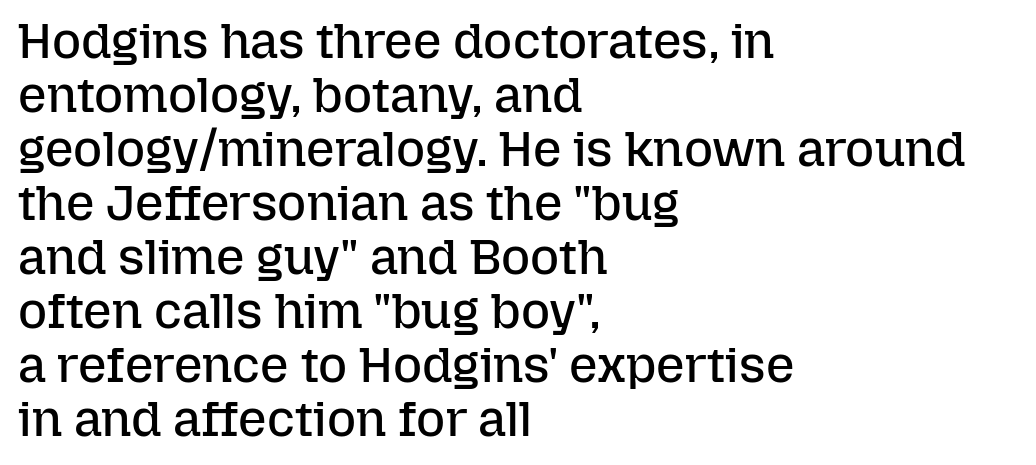
Q: Is the text bold? A: No.
Q: Is the text italic (slanted)? A: No, it is upright.
Q: Is the text underlined? A: No.
Q: How is the paragraph aligned? A: Left-aligned.
Q: Is the spacing between letters normal or unusually wide? A: Normal.
Q: Is the spacing between lines tight, normal or loose? A: Tight.
Q: Width (condensed, normal, or wide)? A: Normal.
Q: Stroke contrast? A: Low.
Q: x-height? A: Medium.
Q: Monospaced? A: No.
